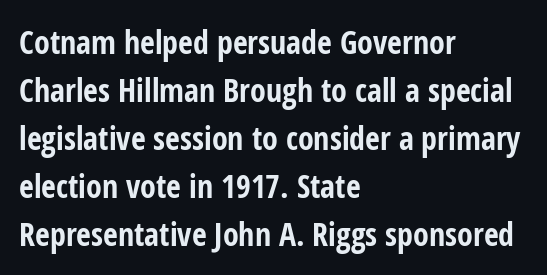
These lines are rendered in a variable-pitch font. The text was rendered using a sans face with plain stroke endings. The specimen reads as upright at a glance. Underlining? Definitely not there. Leading matches the norm, producing a regular column. A typesetter would call this zero additional tracking.
